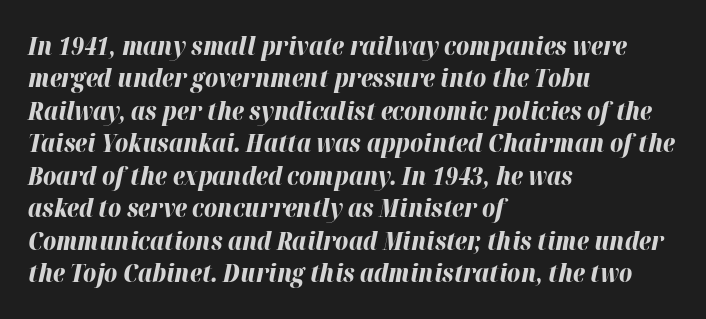
Q: Is the text bold? A: Yes.
Q: Is the text italic (slanted)? A: Yes, it leans right by about 12 degrees.
Q: Is the text underlined? A: No.
Q: How is the paragraph aligned? A: Left-aligned.
Q: Is the spacing between letters normal or unusually wide? A: Normal.
Q: Is the spacing between lines tight, normal or loose? A: Normal.
